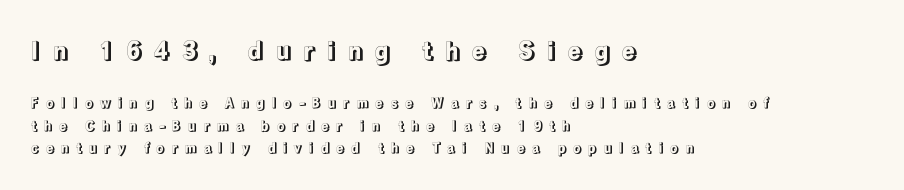
Q: Is the text italic (slanted)? A: No, it is upright.
Q: Is the text underlined? A: No.
Q: How is the paragraph aligned? A: Left-aligned.
Q: Is the spacing between letters normal or unusually wide? A: Unusually wide.
Q: Is the spacing between lines tight, normal or loose? A: Normal.
Q: Which block of text is set in a larger size, the first (top) or the second (bottom)? A: The first (top) one.
